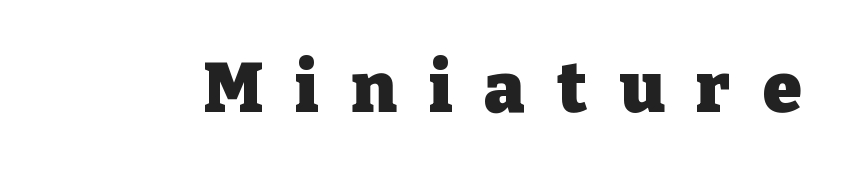
When letters stand straight like this, we call the style roman or upright. The letters advance in unequal steps, a hallmark of proportional type. Rule under the text: the space is simply empty. The rendering inserts visible extra space after every character.
